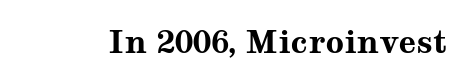
Q: Is the text bold? A: Yes.
Q: Is the text italic (slanted)? A: No, it is upright.
Q: Is the typeface a serif or a sans-serif typeface? A: Serif.
Q: Is the text underlined? A: No.
Q: Is the spacing between letters normal or unusually wide? A: Normal.
Q: Width (condensed, normal, or wide)? A: Wide.
Q: Stroke contrast? A: Medium.
Q: x-height? A: Medium.
Q: Monospaced? A: No.
